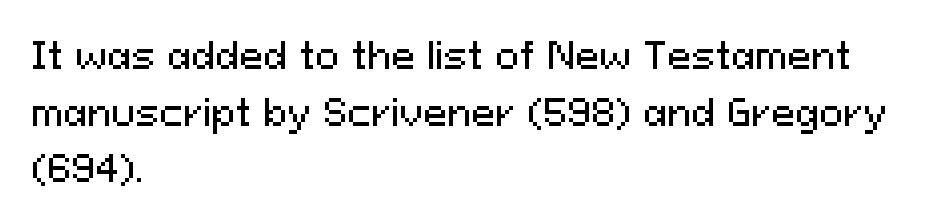
Typeset ragged right — the left edge is the straight one. Do the characters align in a grid? No, the font is proportional. These lines keep a tight, regular rhythm from letter to letter. Posture: straight, roman, zero tilt. The characters display no serif detailing; their extremities are plain. Regular leading.
